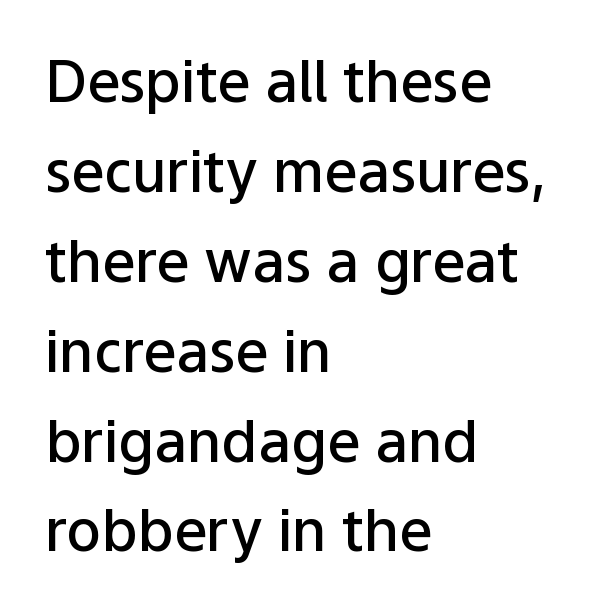
{"serif": "no", "italic": "no", "bold": "semi", "weight": "semibold", "width": "normal", "stroke_contrast": "low", "x_height": "medium", "monospaced": "no", "underline": "no", "align": "left", "line_spacing": "normal", "line_spacing_ratio": 1.55, "letter_spacing": "normal", "letter_spacing_em": 0.0, "glyph_px": 58}
